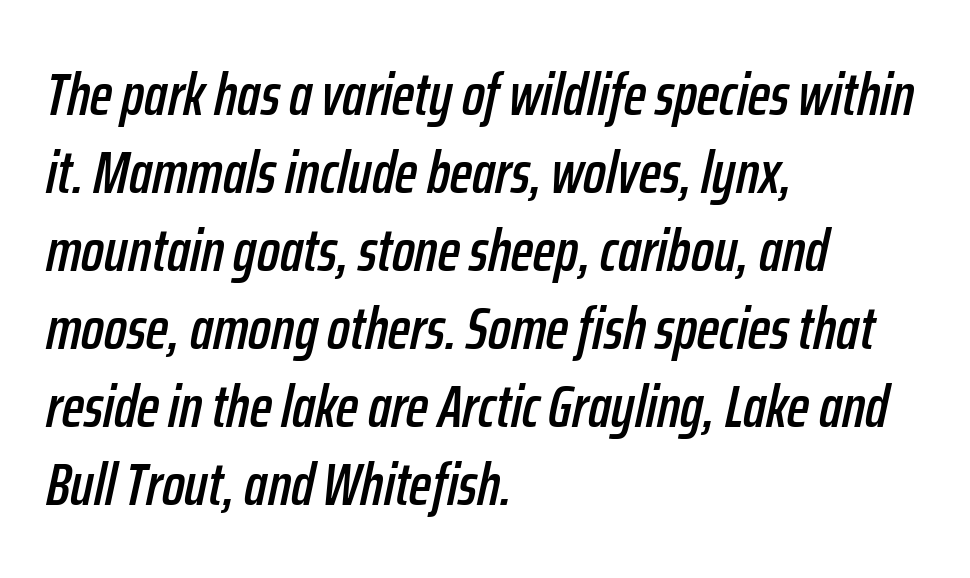
Where is the straight margin? On the left. Each word holds together tightly as a unit, with standard inter-letter gaps. The zone under the glyphs is completely vacant. Style check: oblique.
